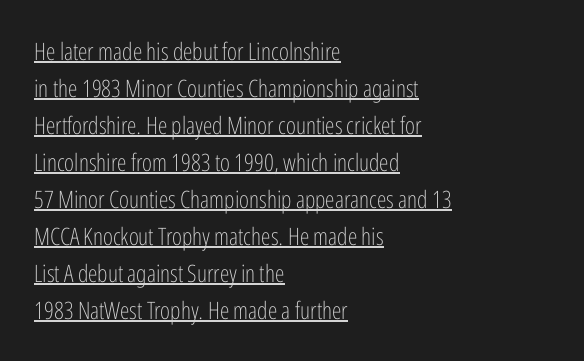
The image shows 24 px text type, upright; set left-aligned, normal line spacing (1.54x), normal letter spacing, underlined.
